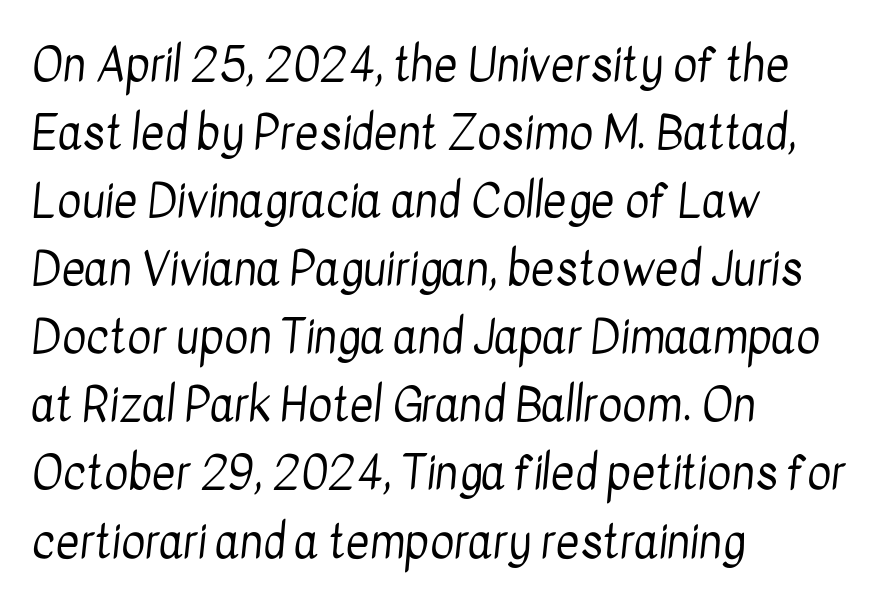
The image shows 46 px regular-weight, condensed sans-serif type; set left-aligned, normal line spacing (1.48x), normal letter spacing, not underlined; low stroke contrast and a medium x-height.
